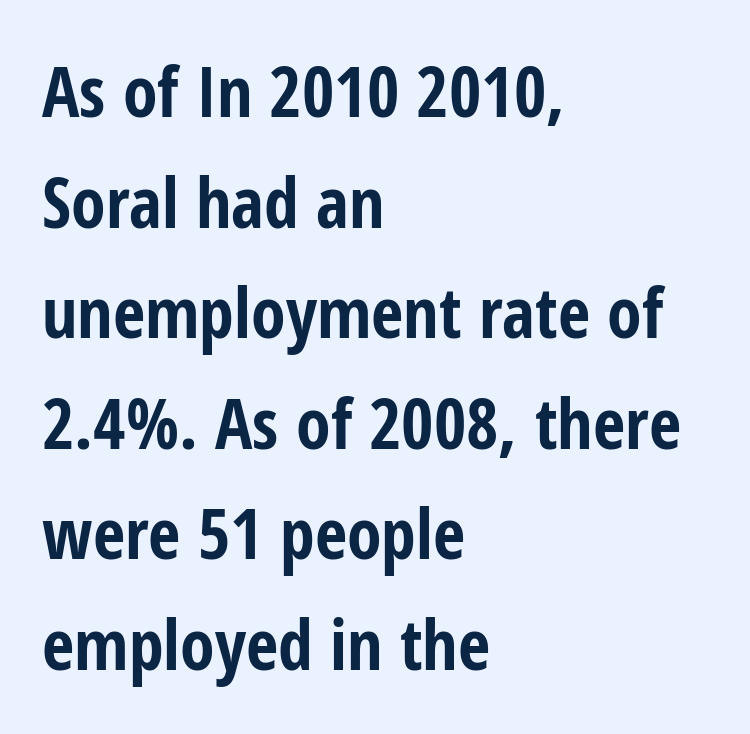
{"serif": "no", "italic": "no", "bold": "yes", "weight": "bold", "width": "condensed", "stroke_contrast": "low", "x_height": "medium", "monospaced": "no", "underline": "no", "align": "left", "line_spacing": "normal", "line_spacing_ratio": 1.58, "letter_spacing": "normal", "letter_spacing_em": 0.0, "glyph_px": 70}
